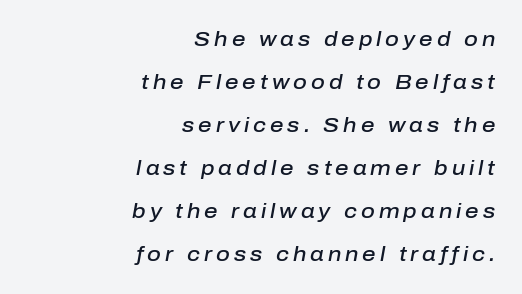
Q: Is the text bold? A: Semi-bold.
Q: Is the text italic (slanted)? A: Yes, it leans right by about 10 degrees.
Q: Is the text underlined? A: No.
Q: How is the paragraph aligned? A: Right-aligned.
Q: Is the spacing between lines tight, normal or loose? A: Loose.
